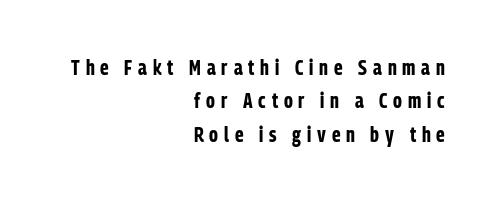
{"italic": "no", "bold": "yes", "underline": "no", "align": "right", "line_spacing": "normal", "line_spacing_ratio": 1.59, "letter_spacing": "wide", "letter_spacing_em": 0.28, "glyph_px": 21}
